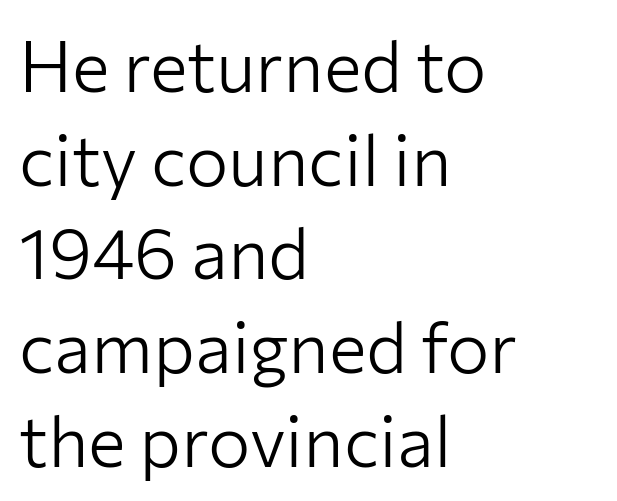
{"serif": "no", "italic": "no", "bold": "no", "weight": "light", "width": "normal", "stroke_contrast": "low", "x_height": "medium", "monospaced": "no", "underline": "no", "align": "left", "line_spacing": "normal", "line_spacing_ratio": 1.32, "letter_spacing": "normal", "letter_spacing_em": 0.0, "glyph_px": 71}
